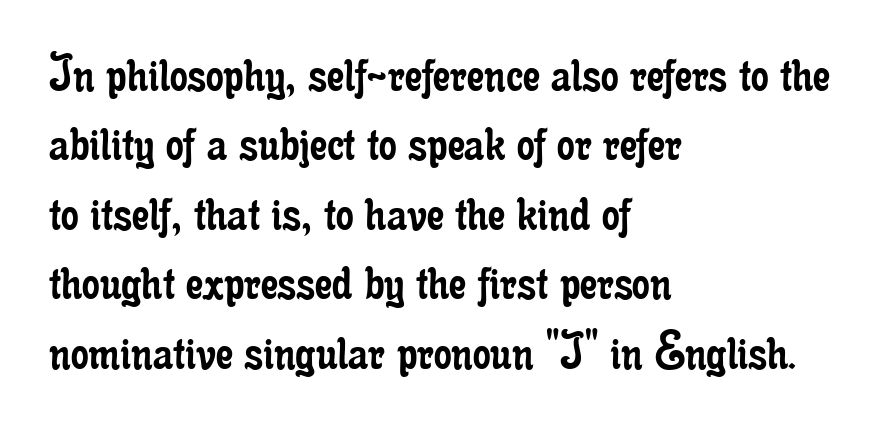
{"serif": "yes", "italic": "no", "bold": "no", "weight": "regular", "width": "condensed", "stroke_contrast": "low", "x_height": "small", "monospaced": "no", "underline": "no", "align": "left", "line_spacing_ratio": 1.24, "letter_spacing": "normal", "letter_spacing_em": 0.0, "glyph_px": 56}
